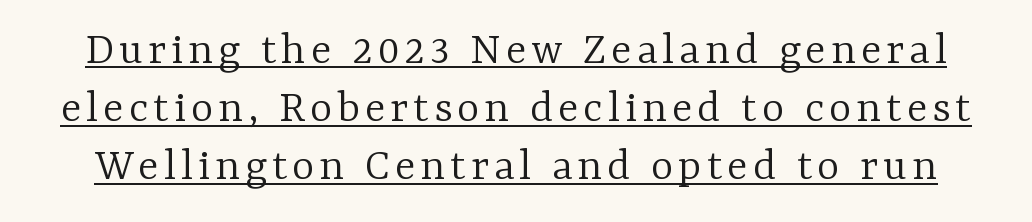
{"serif": "yes", "italic": "no", "bold": "no", "weight": "light", "width": "normal", "stroke_contrast": "low", "x_height": "medium", "monospaced": "no", "underline": "yes", "line_spacing_ratio": 1.21, "glyph_px": 48}
